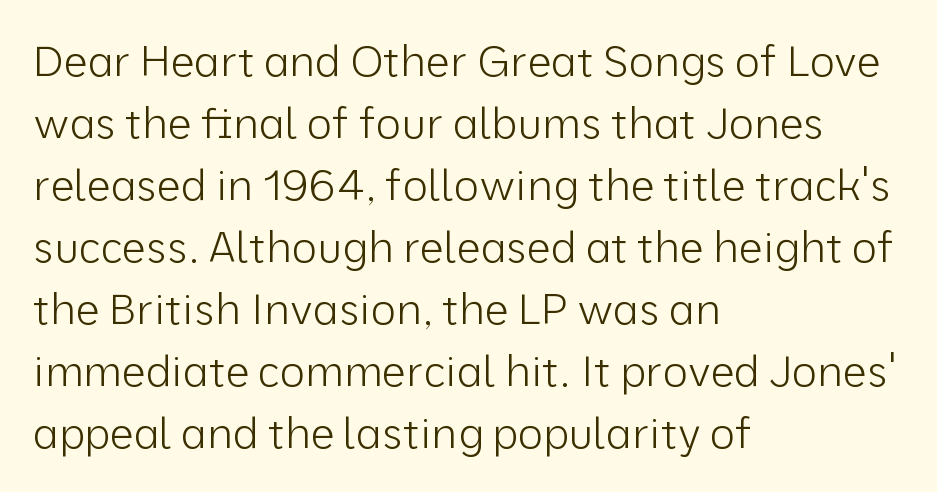
Q: Is the text bold? A: No.
Q: Is the text italic (slanted)? A: No, it is upright.
Q: Is the typeface a serif or a sans-serif typeface? A: Sans-serif.
Q: Is the text underlined? A: No.
Q: How is the paragraph aligned? A: Left-aligned.
Q: Is the spacing between letters normal or unusually wide? A: Normal.
Q: Is the spacing between lines tight, normal or loose? A: Normal.
Q: Width (condensed, normal, or wide)? A: Normal.
Q: Stroke contrast? A: Low.
Q: x-height? A: Medium.
Q: Monospaced? A: No.
